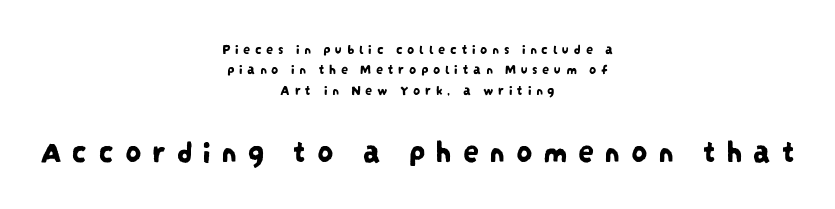
These lines are composed in type without serifs. Top chunk: small. Bottom chunk: large. In CSS terms this would be text-align: center. The face used here is rendered with a markedly widened letterfit.
